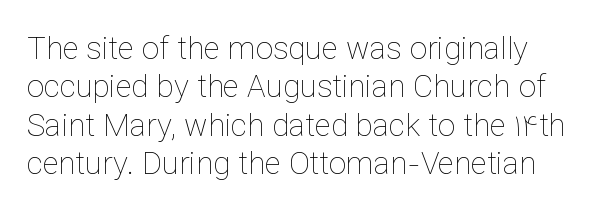
The image shows 31 px thin type, upright; set line spacing 1.24x, normal letter spacing, not underlined; low stroke contrast and a medium x-height.
